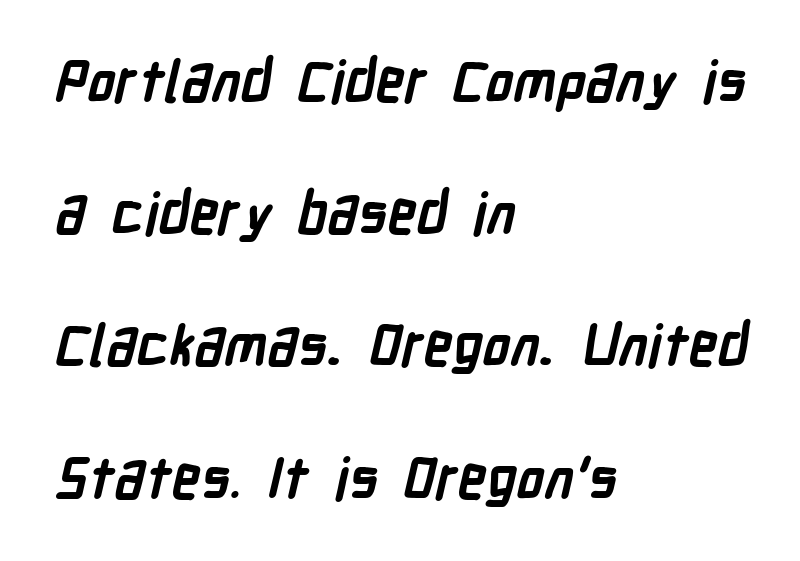
{"serif": "no", "bold": "yes", "weight": "semibold", "width": "condensed", "stroke_contrast": "low", "x_height": "medium", "monospaced": "no", "underline": "no", "align": "left", "line_spacing": "loose", "line_spacing_ratio": 2.32, "letter_spacing": "normal", "letter_spacing_em": 0.0, "glyph_px": 57}
